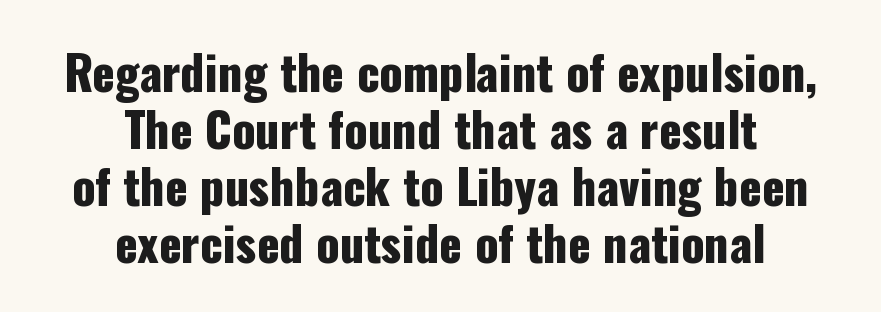
Words appear dense and cohesive because spacing is normal. Glance below the letters and you will spot only blank space. The rendering uses natural spacing where letterforms have individual widths. Quick note: not italic, upright.
